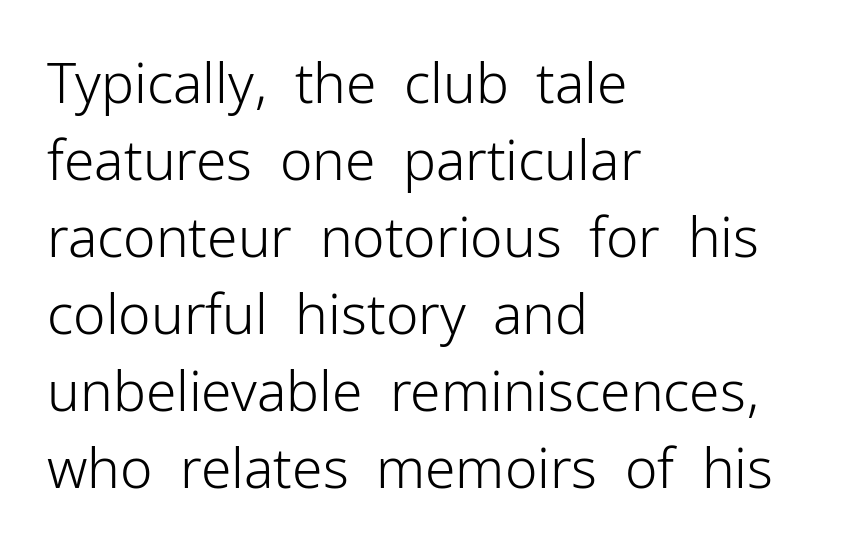
Q: Is the text bold? A: No.
Q: Is the text italic (slanted)? A: No, it is upright.
Q: Is the typeface a serif or a sans-serif typeface? A: Sans-serif.
Q: Is the text underlined? A: No.
Q: How is the paragraph aligned? A: Left-aligned.
Q: Is the spacing between letters normal or unusually wide? A: Normal.
Q: Is the spacing between lines tight, normal or loose? A: Normal.
Q: Width (condensed, normal, or wide)? A: Normal.
Q: Stroke contrast? A: Low.
Q: x-height? A: Medium.
Q: Monospaced? A: No.
